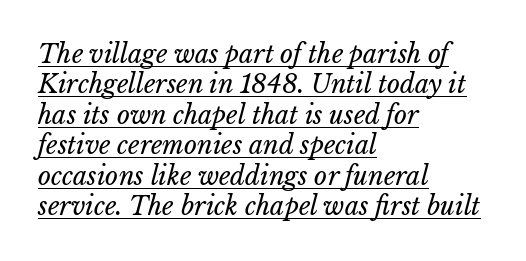
{"bold": "no", "underline": "yes", "align": "left", "line_spacing_ratio": 1.22, "letter_spacing": "normal", "letter_spacing_em": 0.0, "glyph_px": 25}
